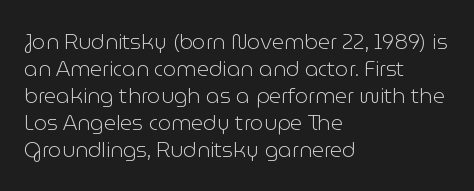
Q: Is the text bold? A: No.
Q: Is the text italic (slanted)? A: No, it is upright.
Q: Is the text underlined? A: No.
Q: How is the paragraph aligned? A: Left-aligned.
Q: Is the spacing between letters normal or unusually wide? A: Normal.
Q: Is the spacing between lines tight, normal or loose? A: Normal.
